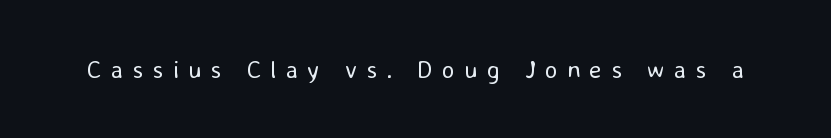
The specimen reads as upright at a glance. Plain, unruled lines of type. Each word looks stretched out because of the extra space between its letters. The typesetting does not lean heavy: it is not bold.
